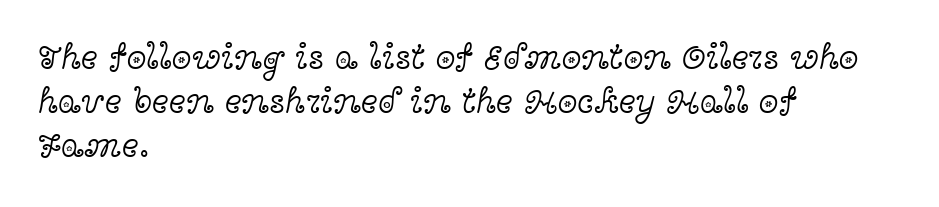
Stem width sits at or under what a default text font uses. Tracking value appears to be zero — textbook default spacing. Bare-footed words on every line.
